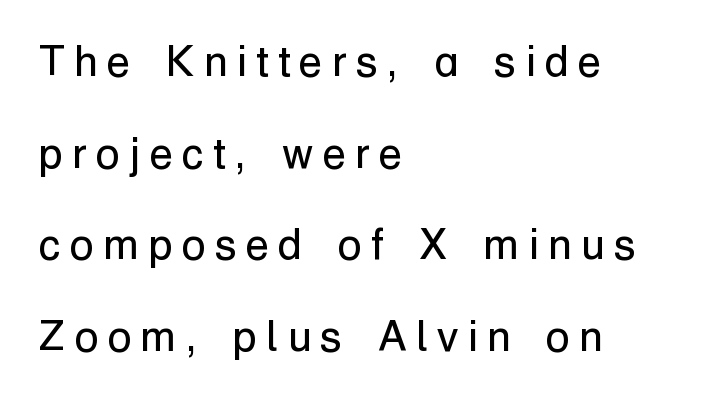
Rows of type keep a wide berth in the vertical direction. Just letters on the line, the space beneath them empty. The font is comparable to plain body text, perhaps lighter. Tracking value appears strongly positive — letters spread wide. These lines are composed in type without serifs.
